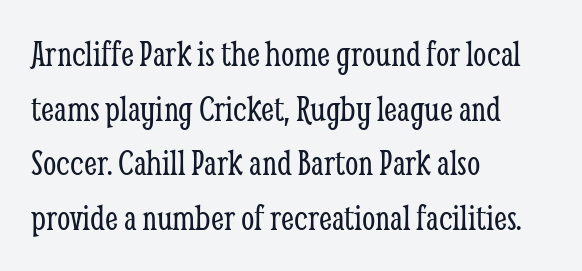
{"serif": "yes", "italic": "no", "bold": "no", "weight": "light", "width": "condensed", "stroke_contrast": "low", "x_height": "medium", "monospaced": "no", "underline": "no", "align": "left", "line_spacing": "normal", "line_spacing_ratio": 1.44, "letter_spacing": "normal", "letter_spacing_em": 0.0, "glyph_px": 38}
